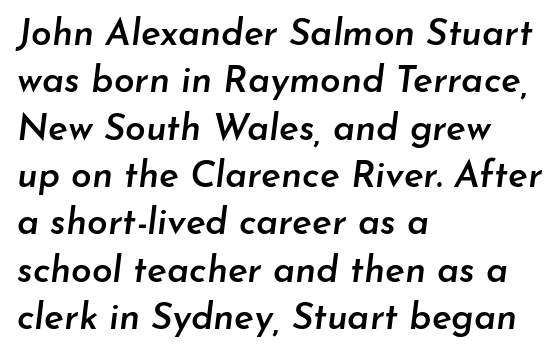
{"italic": "yes", "lean": "right", "slant_degrees": 7, "bold": "semi", "weight": "semibold", "width": "normal", "stroke_contrast": "low", "x_height": "small", "monospaced": "no", "underline": "no", "align": "left", "line_spacing": "normal", "line_spacing_ratio": 1.28, "letter_spacing": "normal", "letter_spacing_em": 0.0, "glyph_px": 37}
